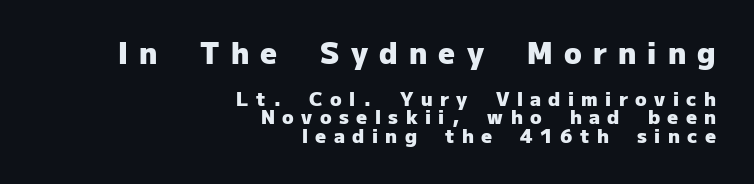
The image shows 29 px heavy sans-serif type, upright; set right-aligned, tight line spacing (0.96x), unusually wide letter spacing (+0.39 em), not underlined; the first (top) block is 1.53x larger; low stroke contrast and a medium x-height.
